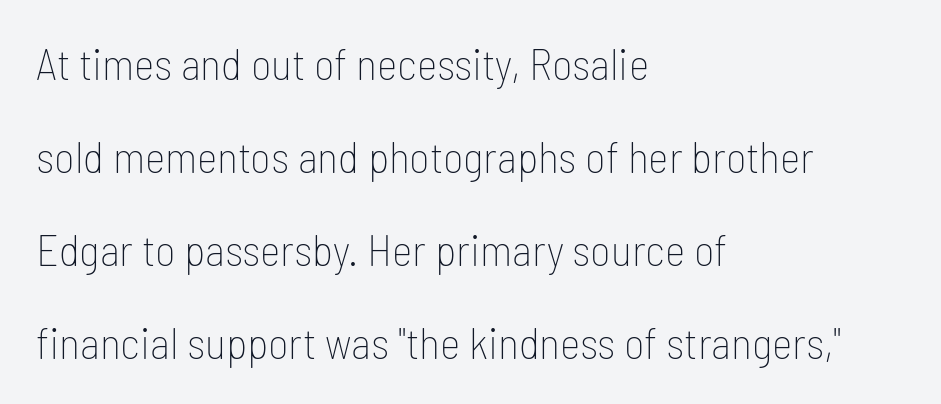
This sample has the flowing, uneven cadence of proportional lettering. Each line starts at the same left margin while the right side varies. Stroke mass is kept to a normal reading level or below. Clear beneath every line of the passage. The rendering keeps characters at their native spacing. How would I describe the line gaps? Wide and relaxed.
